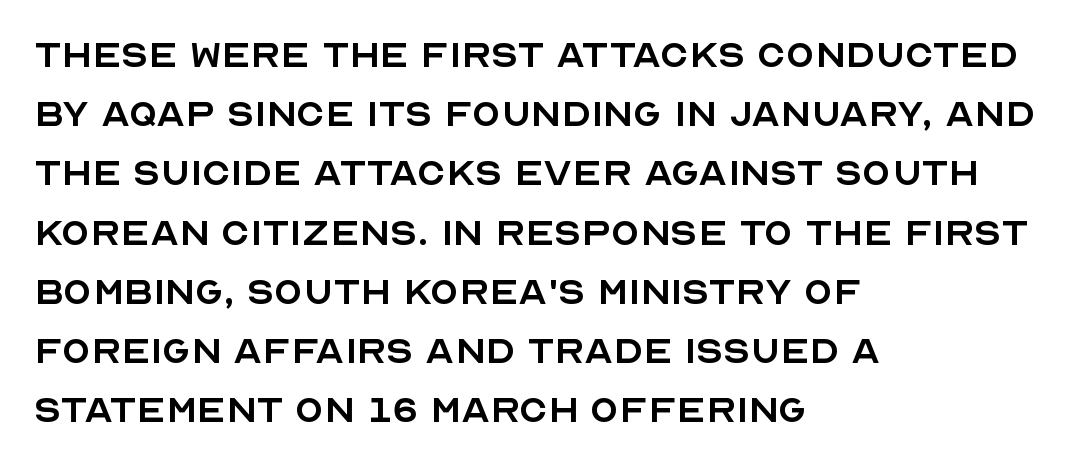
The image shows 47 px regular-weight sans-serif type, upright; set left-aligned, normal line spacing (1.26x), normal letter spacing, not underlined; a large x-height.
